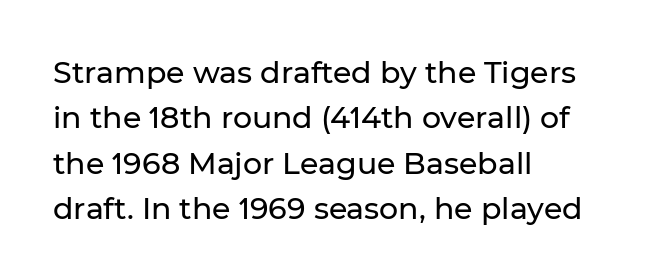
Q: Is the text italic (slanted)? A: No, it is upright.
Q: Is the typeface a serif or a sans-serif typeface? A: Sans-serif.
Q: Is the text underlined? A: No.
Q: How is the paragraph aligned? A: Left-aligned.
Q: Is the spacing between letters normal or unusually wide? A: Normal.
Q: Is the spacing between lines tight, normal or loose? A: Normal.
Q: Width (condensed, normal, or wide)? A: Normal.
Q: Stroke contrast? A: Low.
Q: x-height? A: Medium.
Q: Monospaced? A: No.
